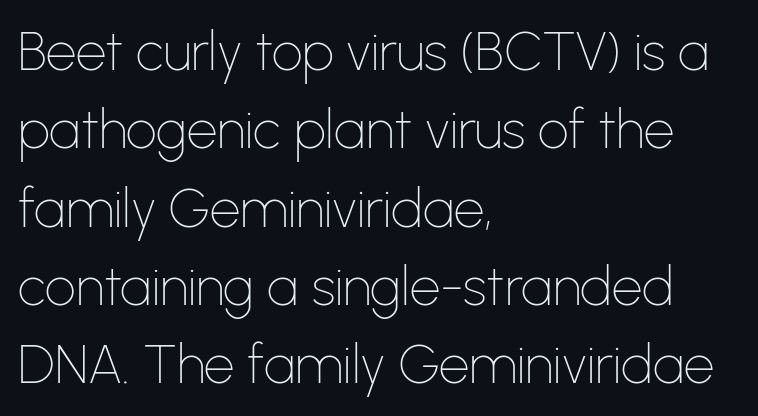
The image shows 54 px thin sans-serif type, upright; set left-aligned, normal line spacing (1.45x), normal letter spacing, not underlined; low stroke contrast and a medium x-height.
